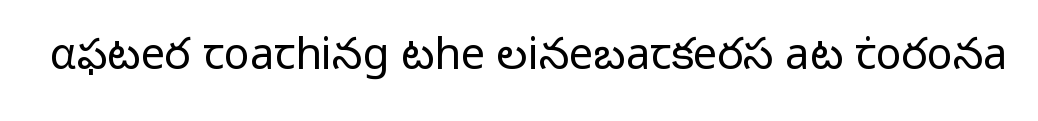
{"serif": "no", "italic": "no", "bold": "no", "weight": "light", "width": "normal", "stroke_contrast": "low", "x_height": "medium", "monospaced": "no", "underline": "no", "letter_spacing": "normal", "letter_spacing_em": 0.0, "glyph_px": 43}
